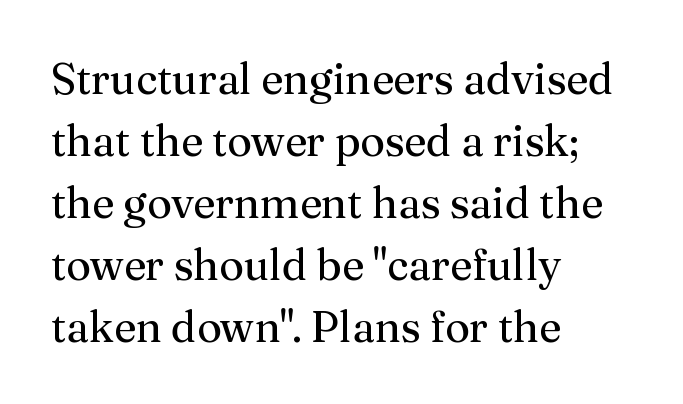
The image shows 43 px regular-weight serif type, upright; set left-aligned, normal line spacing (1.44x), normal letter spacing, not underlined; medium stroke contrast and a medium x-height.
